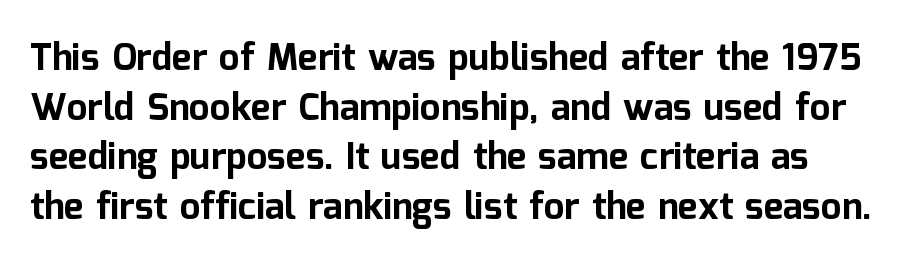
A typesetter would call this proportional, since set widths differ per character. Words appear dense and cohesive because spacing is normal. Honestly, there is no underline to notice here at all. This is roman type, the default non-slanted kind.
